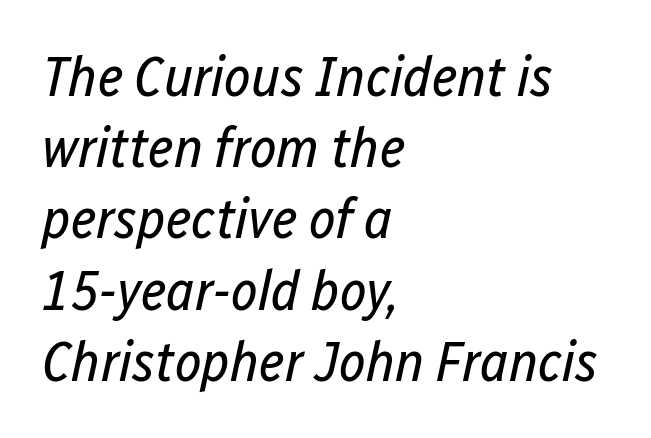
Is this a heavy cut? Hardly; it is regular or lighter. If you measured baseline to baseline, you'd find a middling distance. Students, note that the glyphs here touch the page at normal intervals. The compositor pushed each line to the left boundary.
